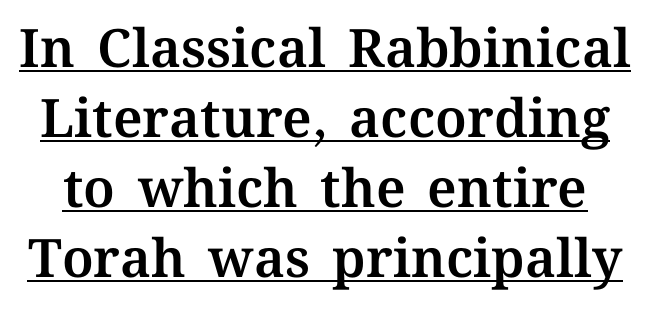
The image shows 53 px text type, upright; set normal line spacing (1.32x), normal letter spacing, underlined; medium stroke contrast and a medium x-height.
